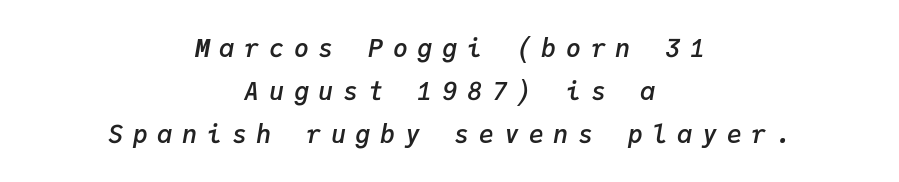
Looking at the ascenders, they clearly lean. Spacing between characters has been opened up far beyond the box default. Each row of text sits above clean, open space. Centered paragraph, ragged on both sides. Is the type bold? Partly — it's a semibold, heavier than regular but not fully bold.
